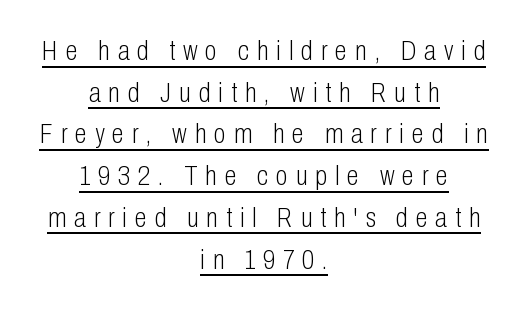
Stems here are at most as thick as an everyday book face. A typesetter would call this leading conventional body-copy spacing. Serifs: no, the terminals of the letterforms are clean. Caption: multi-line text, centered on the measure. A typesetter would call this proportional, since set widths differ per character.
